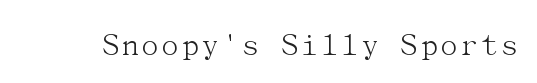
Q: Is the text bold? A: No.
Q: Is the text italic (slanted)? A: No, it is upright.
Q: Is the typeface a serif or a sans-serif typeface? A: Serif.
Q: Is the text underlined? A: No.
Q: Is the spacing between letters normal or unusually wide? A: Normal.
Q: Width (condensed, normal, or wide)? A: Normal.
Q: Stroke contrast? A: Medium.
Q: x-height? A: Medium.
